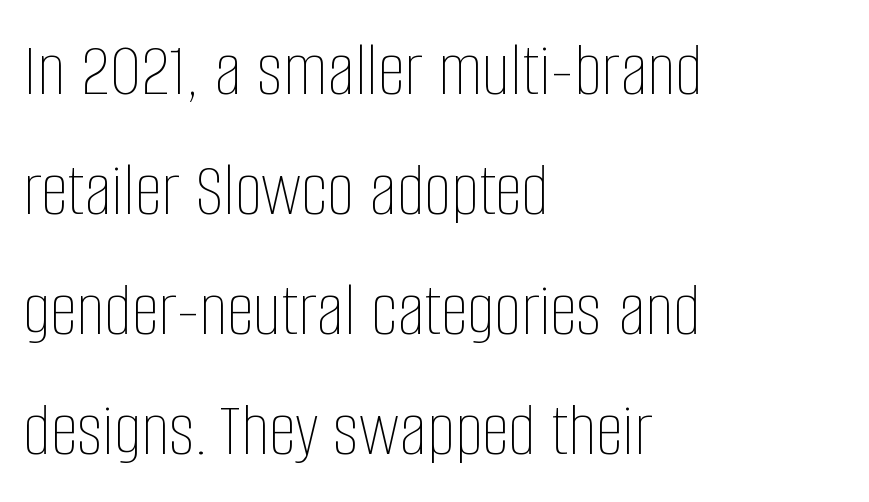
The image shows 78 px thin, condensed type, upright; set left-aligned, normal line spacing (1.54x), normal letter spacing, not underlined; low stroke contrast and a large x-height.
